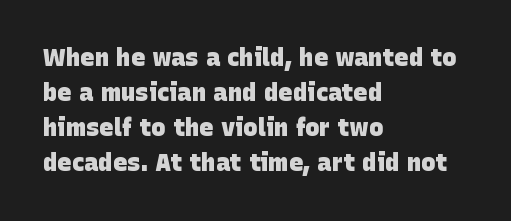
The rendering keeps characters at their native spacing. One-word summary of the alignment: left. Underlining? Definitely not there. Successive baselines arrive at the customary interval. Set as a true bold cut, around the 700 mark.
